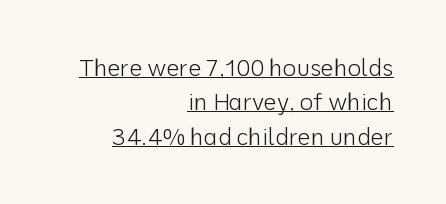
Q: Is the text bold? A: No.
Q: Is the text italic (slanted)? A: No, it is upright.
Q: Is the text underlined? A: Yes.
Q: How is the paragraph aligned? A: Right-aligned.
Q: Is the spacing between letters normal or unusually wide? A: Normal.
Q: Is the spacing between lines tight, normal or loose? A: Normal.
